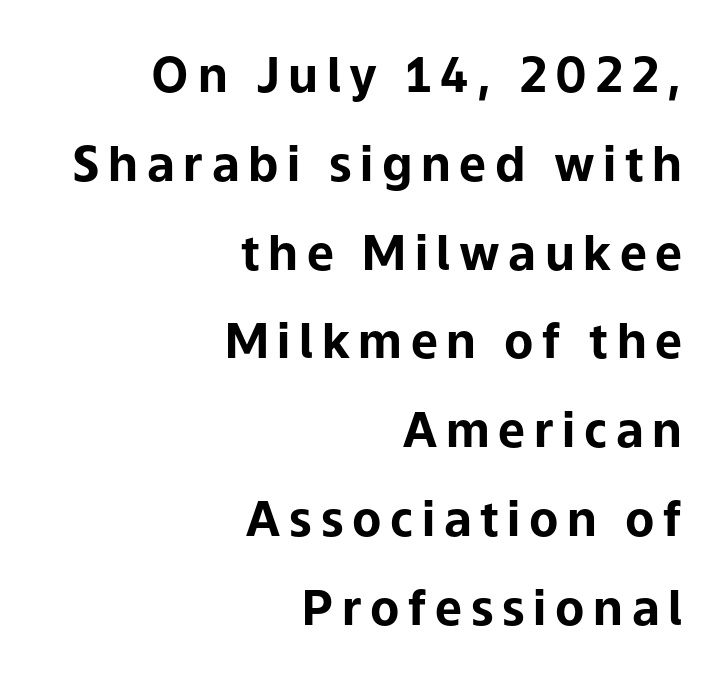
The image shows 48 px bold sans-serif type, upright; set right-aligned, line spacing 1.85x, not underlined; low stroke contrast and a medium x-height.
